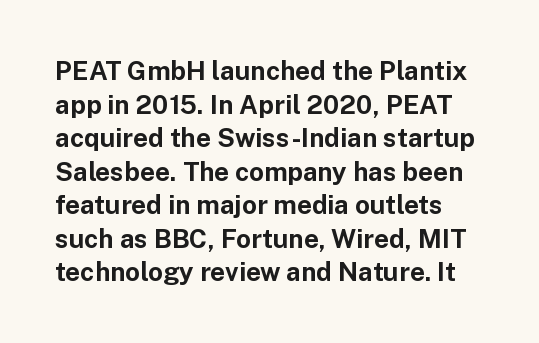
{"italic": "no", "bold": "yes", "underline": "no", "line_spacing": "normal", "line_spacing_ratio": 1.29, "letter_spacing": "normal", "letter_spacing_em": 0.0, "glyph_px": 26}
